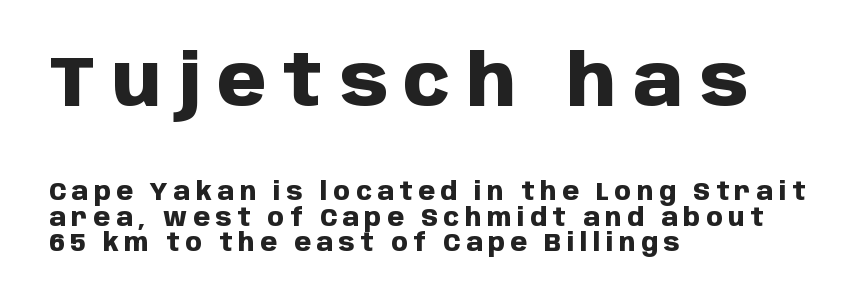
Q: Is the text bold? A: Yes.
Q: Is the text italic (slanted)? A: No, it is upright.
Q: Is the typeface a serif or a sans-serif typeface? A: Sans-serif.
Q: Is the text underlined? A: No.
Q: How is the paragraph aligned? A: Left-aligned.
Q: Is the spacing between letters normal or unusually wide? A: Unusually wide.
Q: Is the spacing between lines tight, normal or loose? A: Tight.
Q: Which block of text is set in a larger size, the first (top) or the second (bottom)? A: The first (top) one.
Q: Width (condensed, normal, or wide)? A: Normal.
Q: Stroke contrast? A: Low.
Q: x-height? A: Large.
Q: Monospaced? A: No.
